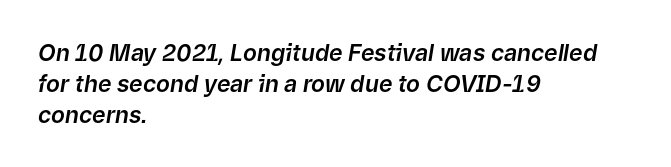
Q: Is the text italic (slanted)? A: Yes, it leans right by about 9 degrees.
Q: Is the text underlined? A: No.
Q: How is the paragraph aligned? A: Left-aligned.
Q: Is the spacing between letters normal or unusually wide? A: Normal.
Q: Is the spacing between lines tight, normal or loose? A: Normal.
